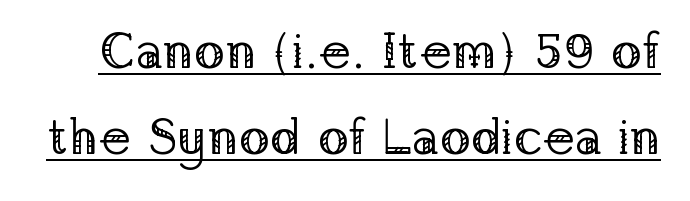
The image shows 51 px regular-weight serif type, upright; set normal line spacing (1.69x), normal letter spacing, underlined; low stroke contrast and a medium x-height.
